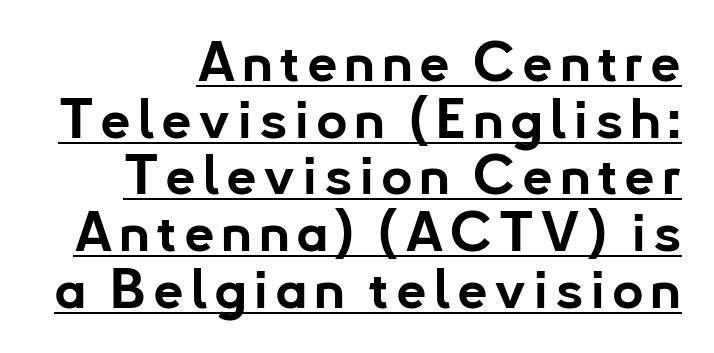
To sum up the face: it is a sans, with no serifs. What weight is shown? A full bold with thick strokes. You can see a thin bar hugging the bottom of the glyphs. Does the leading feel generous? Not at all — it's pinched.
